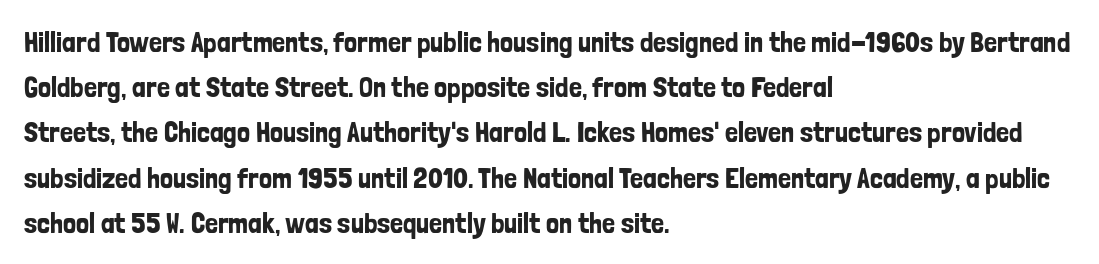
Q: Is the text italic (slanted)? A: No, it is upright.
Q: Is the typeface a serif or a sans-serif typeface? A: Sans-serif.
Q: Is the text underlined? A: No.
Q: How is the paragraph aligned? A: Left-aligned.
Q: Is the spacing between letters normal or unusually wide? A: Normal.
Q: Is the spacing between lines tight, normal or loose? A: Normal.
Q: Width (condensed, normal, or wide)? A: Condensed.
Q: Stroke contrast? A: Low.
Q: x-height? A: Medium.
Q: Monospaced? A: No.
